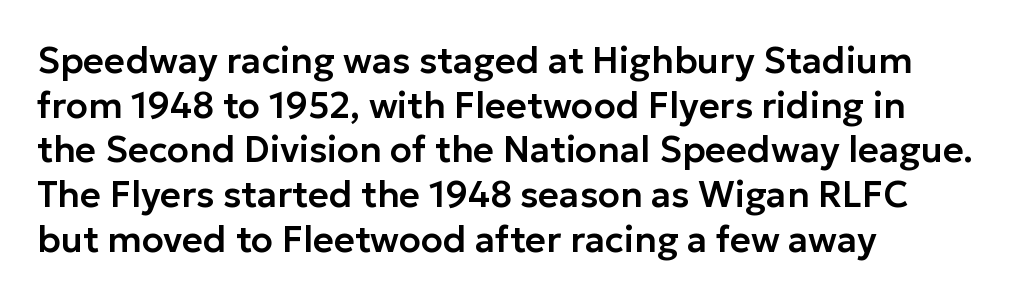
{"serif": "no", "italic": "no", "width": "normal", "stroke_contrast": "low", "x_height": "medium", "monospaced": "no", "underline": "no", "align": "left", "line_spacing_ratio": 1.24, "letter_spacing": "normal", "letter_spacing_em": 0.0, "glyph_px": 36}
